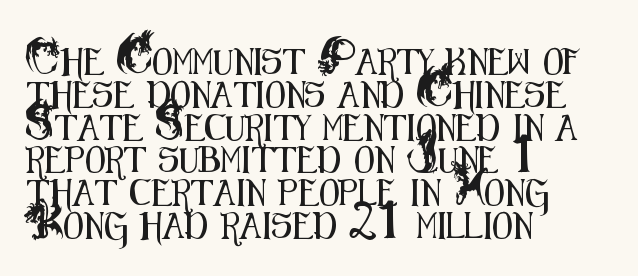
Q: Is the text italic (slanted)? A: No, it is upright.
Q: Is the text underlined? A: No.
Q: How is the paragraph aligned? A: Left-aligned.
Q: Is the spacing between letters normal or unusually wide? A: Normal.
Q: Is the spacing between lines tight, normal or loose? A: Normal.
